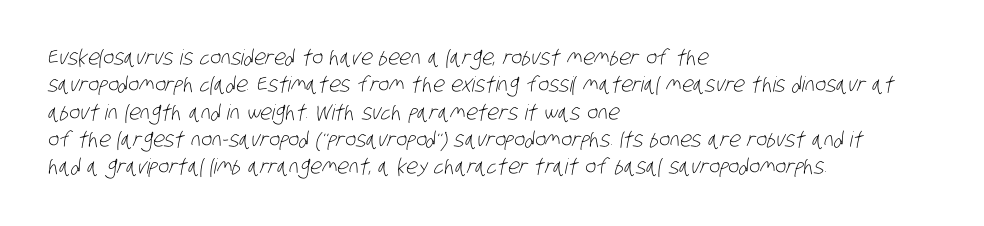
{"bold": "no", "underline": "no", "align": "left", "line_spacing": "normal", "line_spacing_ratio": 1.3, "letter_spacing": "normal", "letter_spacing_em": 0.0, "glyph_px": 21}
